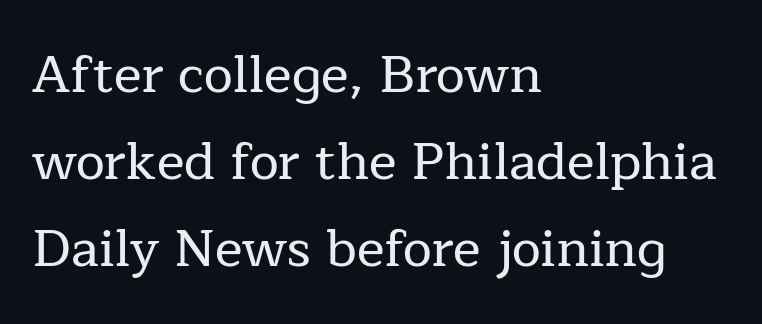
The image shows 52 px serif type, upright; set left-aligned, normal line spacing (1.67x), normal letter spacing, not underlined; low stroke contrast and a medium x-height.
